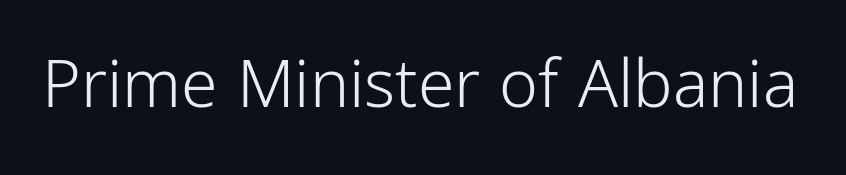
{"serif": "no", "italic": "no", "bold": "no", "weight": "light", "width": "condensed", "stroke_contrast": "low", "x_height": "medium", "monospaced": "no", "underline": "no", "letter_spacing": "normal", "letter_spacing_em": 0.0, "glyph_px": 66}
